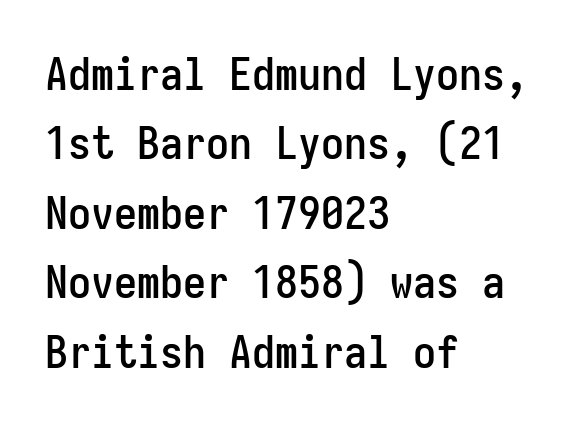
{"serif": "no", "italic": "no", "width": "condensed", "stroke_contrast": "low", "x_height": "medium", "monospaced": "yes", "underline": "no", "align": "left", "line_spacing": "normal", "line_spacing_ratio": 1.51, "letter_spacing": "normal", "letter_spacing_em": 0.0, "glyph_px": 46}
